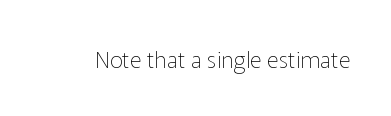
The type is set solid horizontally, with unmodified tracking. Words float on clear page, feet unadorned. A quiet, ordinary-to-light weight characterises the typeface. The type sits square on the baseline with zero lean.
